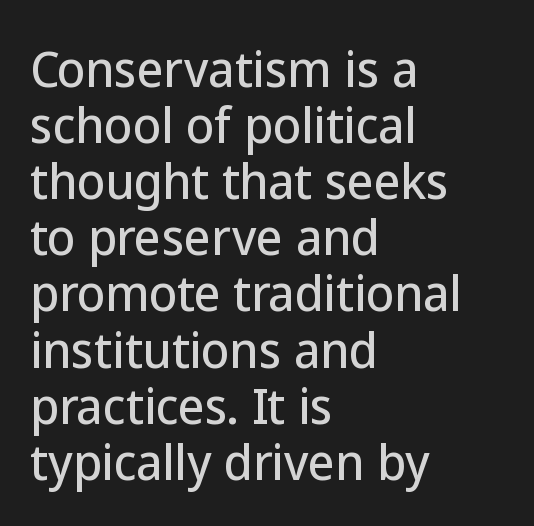
{"serif": "no", "italic": "no", "width": "normal", "stroke_contrast": "low", "x_height": "medium", "monospaced": "no", "underline": "no", "align": "left", "line_spacing_ratio": 1.22, "letter_spacing": "normal", "letter_spacing_em": 0.0, "glyph_px": 46}
